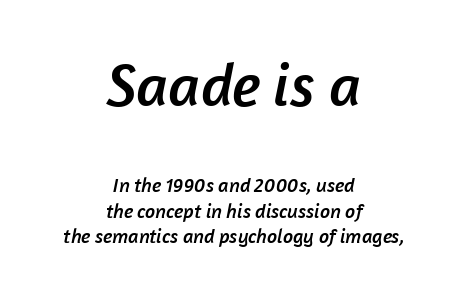
{"serif": "no", "width": "normal", "stroke_contrast": "low", "x_height": "medium", "monospaced": "no", "underline": "no", "align": "center", "line_spacing": "normal", "line_spacing_ratio": 1.27, "letter_spacing": "normal", "letter_spacing_em": 0.0, "larger_block": "first", "size_ratio": 3.05, "glyph_px": 61}
